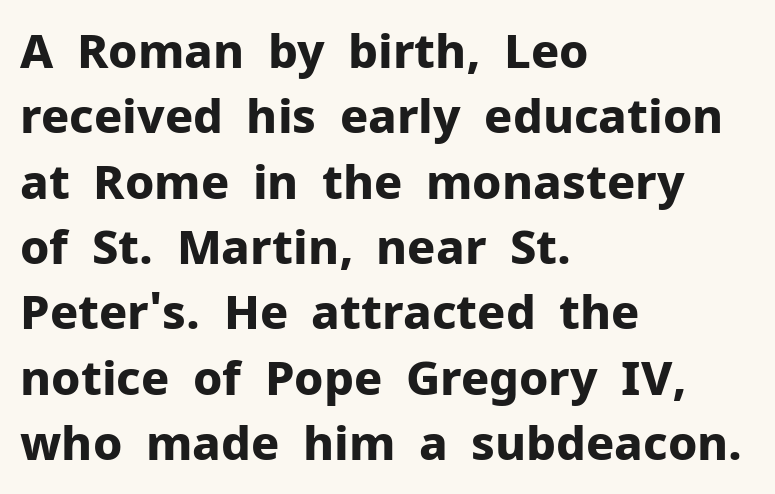
{"serif": "no", "italic": "no", "bold": "yes", "weight": "bold", "width": "normal", "stroke_contrast": "low", "x_height": "medium", "monospaced": "no", "underline": "no", "align": "left", "line_spacing": "normal", "line_spacing_ratio": 1.39, "letter_spacing": "normal", "letter_spacing_em": 0.0, "glyph_px": 47}
